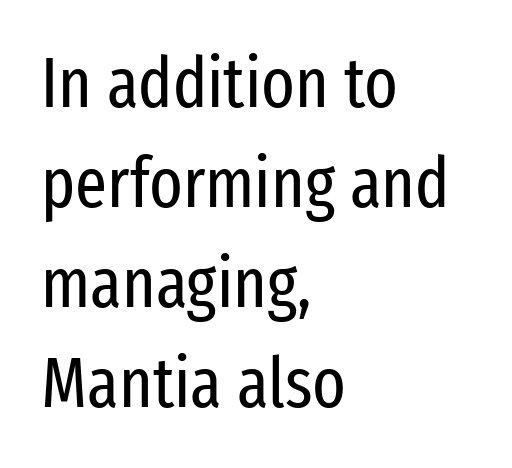
The image shows 70 px regular-weight, condensed sans-serif type, upright; set left-aligned, normal line spacing (1.43x), normal letter spacing, not underlined; low stroke contrast and a medium x-height.
